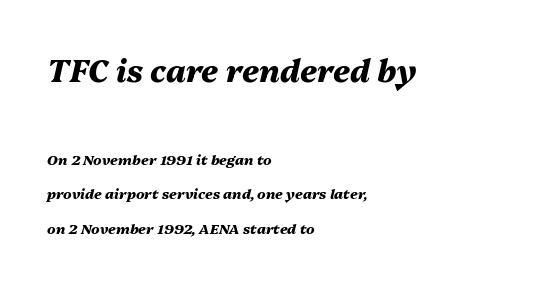
The image shows 31 px heavy type, italic (leaning right); set left-aligned, loose line spacing (2.48x), normal letter spacing, not underlined; the first (top) block is 2.21x larger; medium stroke contrast and a medium x-height.
